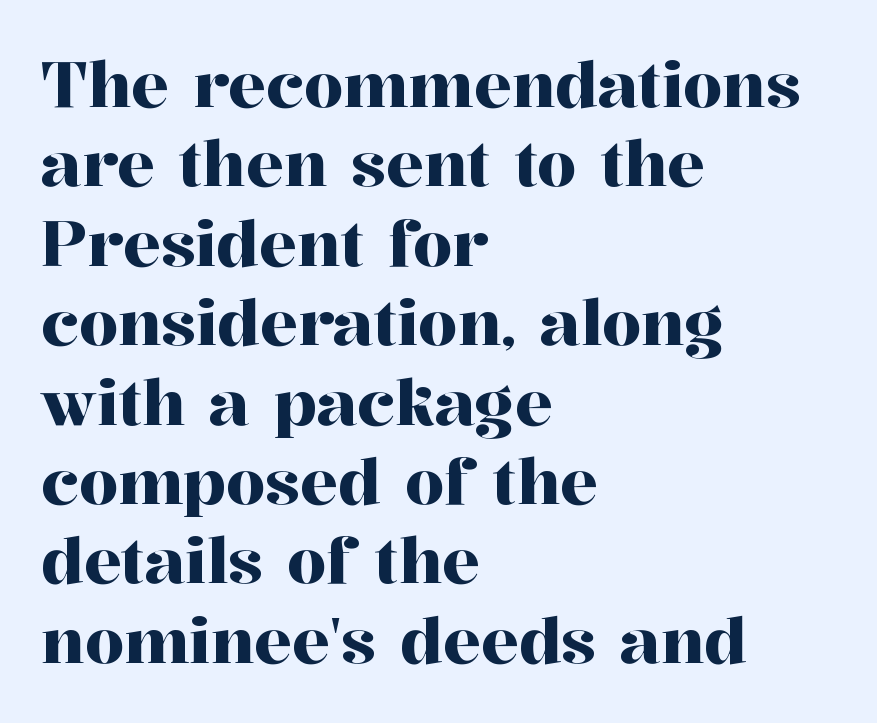
{"serif": "yes", "italic": "no", "width": "normal", "stroke_contrast": "high", "x_height": "medium", "monospaced": "no", "underline": "no", "align": "left", "line_spacing": "normal", "line_spacing_ratio": 1.26, "letter_spacing": "normal", "letter_spacing_em": 0.0, "glyph_px": 63}
